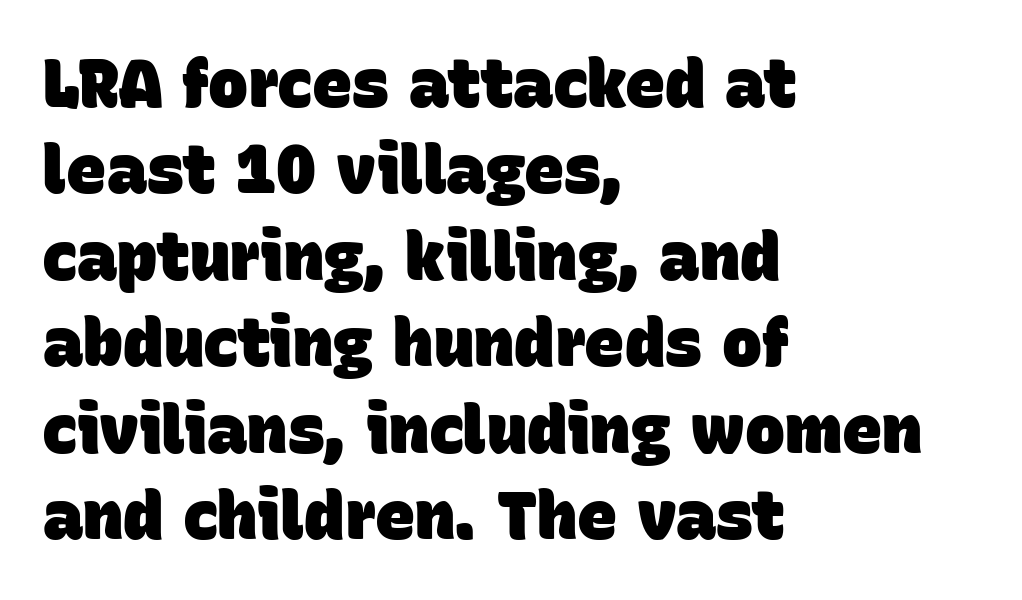
The image shows 67 px heavy sans-serif type; set left-aligned, normal line spacing (1.29x), normal letter spacing, not underlined; low stroke contrast and a large x-height.
